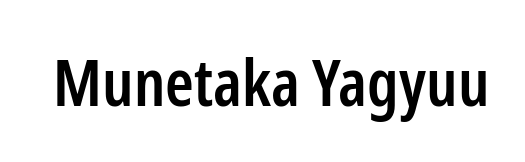
The image shows 65 px semibold, condensed sans-serif type, upright; set normal letter spacing, not underlined; low stroke contrast and a medium x-height.
